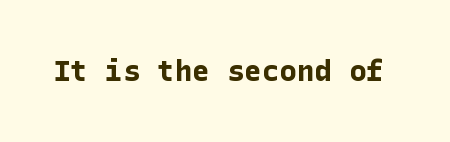
Q: Is the text bold? A: Yes.
Q: Is the text italic (slanted)? A: No, it is upright.
Q: Is the typeface a serif or a sans-serif typeface? A: Sans-serif.
Q: Is the text underlined? A: No.
Q: Is the spacing between letters normal or unusually wide? A: Normal.
Q: Width (condensed, normal, or wide)? A: Normal.
Q: Stroke contrast? A: Low.
Q: x-height? A: Medium.
